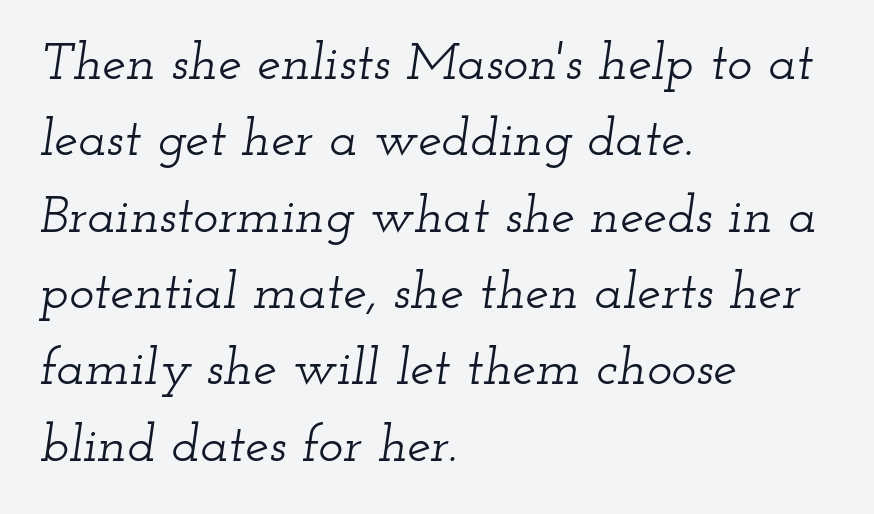
Q: Is the text italic (slanted)? A: Yes, it leans right by about 12 degrees.
Q: Is the typeface a serif or a sans-serif typeface? A: Serif.
Q: Is the text underlined? A: No.
Q: How is the paragraph aligned? A: Left-aligned.
Q: Is the spacing between letters normal or unusually wide? A: Normal.
Q: Is the spacing between lines tight, normal or loose? A: Normal.
Q: Width (condensed, normal, or wide)? A: Wide.
Q: Stroke contrast? A: Low.
Q: x-height? A: Small.
Q: Monospaced? A: No.
